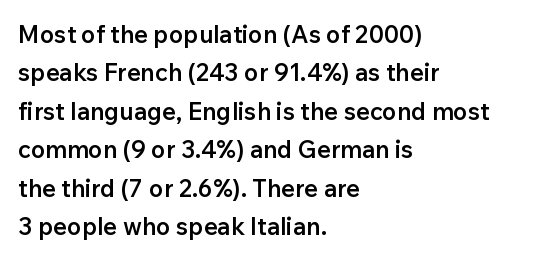
{"italic": "no", "bold": "semi", "underline": "no", "align": "left", "line_spacing": "normal", "line_spacing_ratio": 1.6, "letter_spacing": "normal", "letter_spacing_em": 0.0, "glyph_px": 24}
